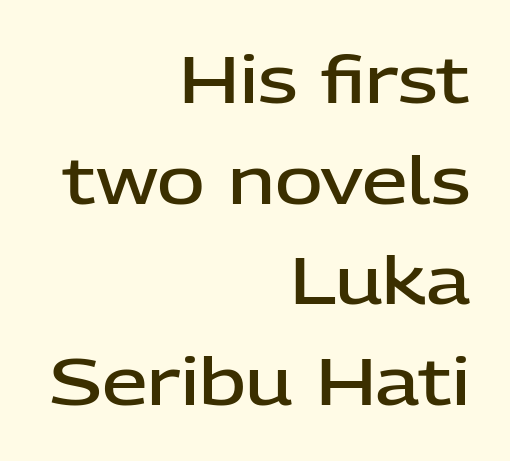
The image shows 65 px semibold sans-serif type, upright; set right-aligned, normal line spacing (1.55x), normal letter spacing, not underlined; low stroke contrast and a medium x-height.
